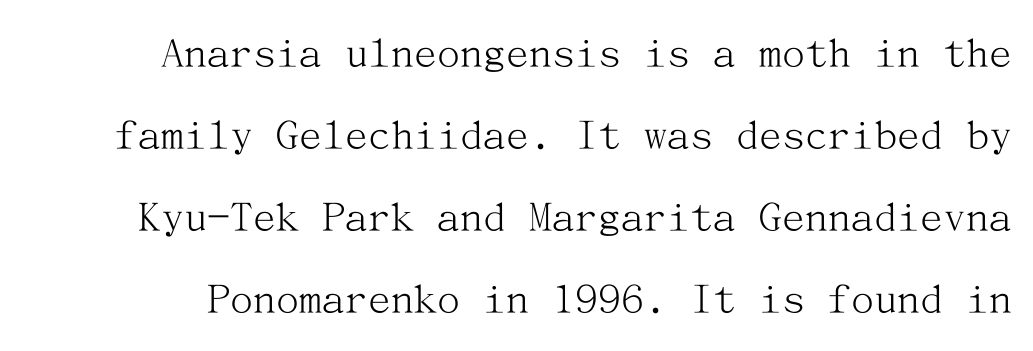
Q: Is the text bold? A: No.
Q: Is the text italic (slanted)? A: No, it is upright.
Q: Is the typeface a serif or a sans-serif typeface? A: Serif.
Q: Is the text underlined? A: No.
Q: Is the spacing between letters normal or unusually wide? A: Normal.
Q: Width (condensed, normal, or wide)? A: Normal.
Q: Stroke contrast? A: Medium.
Q: x-height? A: Medium.
